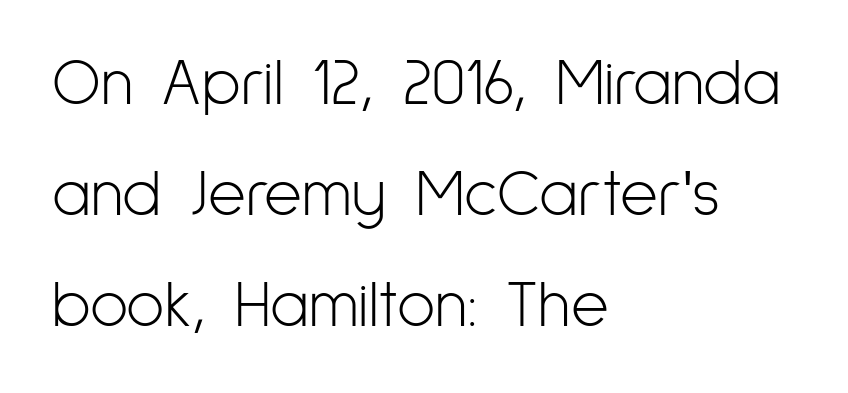
The typography opts for an upright posture over an oblique one. Character widths vary here, with narrow letters taking less room than wide ones. Stems and bowls with no extra thickness — not bold. Every row of glyphs begins at an identical x-position on the left. These lines keep a tight, regular rhythm from letter to letter. Type without underlining.
